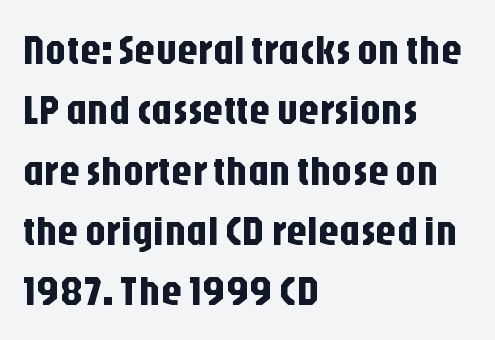
{"serif": "no", "italic": "no", "width": "condensed", "stroke_contrast": "low", "x_height": "large", "monospaced": "no", "underline": "no", "align": "left", "line_spacing": "normal", "line_spacing_ratio": 1.47, "letter_spacing": "normal", "letter_spacing_em": 0.0, "glyph_px": 41}
